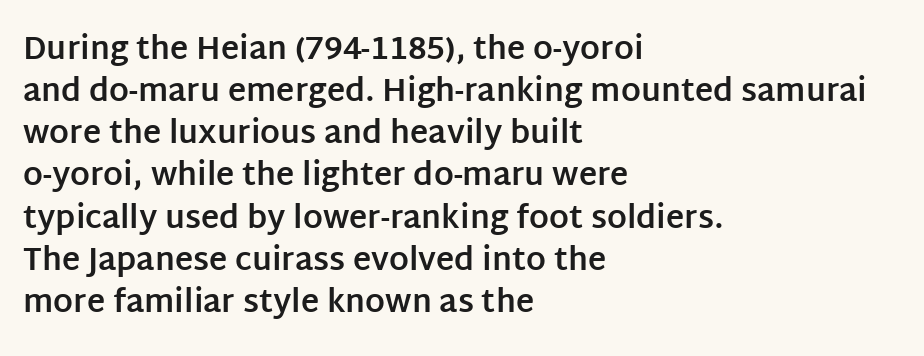
The image shows 31 px bold sans-serif type, upright; set left-aligned, normal line spacing (1.36x), normal letter spacing, not underlined; low stroke contrast and a large x-height.
